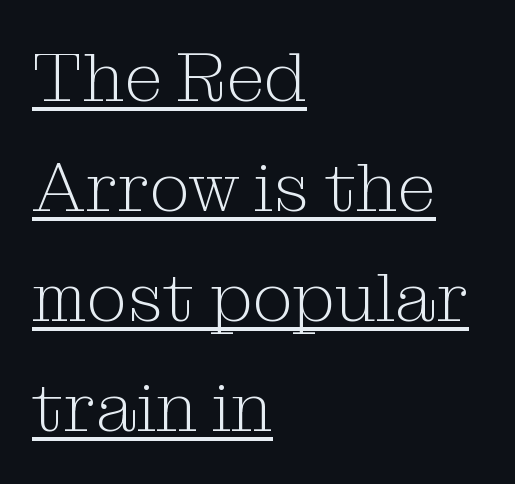
{"serif": "yes", "italic": "no", "bold": "no", "weight": "light", "width": "normal", "stroke_contrast": "medium", "x_height": "medium", "monospaced": "no", "underline": "yes", "align": "left", "line_spacing": "normal", "line_spacing_ratio": 1.57, "letter_spacing": "normal", "letter_spacing_em": 0.0, "glyph_px": 70}
